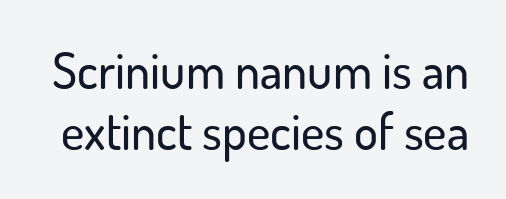
{"serif": "no", "italic": "no", "width": "normal", "stroke_contrast": "low", "x_height": "small", "monospaced": "no", "underline": "no", "line_spacing_ratio": 1.22, "letter_spacing": "normal", "letter_spacing_em": 0.0, "glyph_px": 50}
